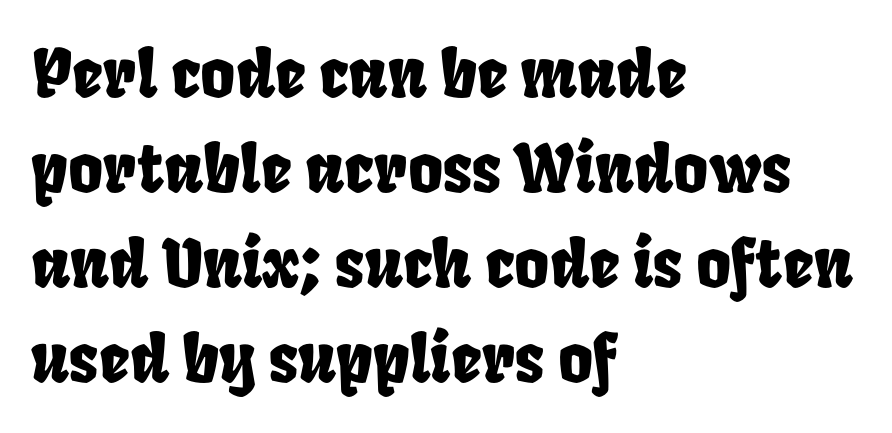
{"width": "condensed", "stroke_contrast": "low", "x_height": "large", "monospaced": "no", "underline": "no", "align": "left", "line_spacing": "normal", "line_spacing_ratio": 1.42, "letter_spacing": "normal", "letter_spacing_em": 0.0, "glyph_px": 67}
